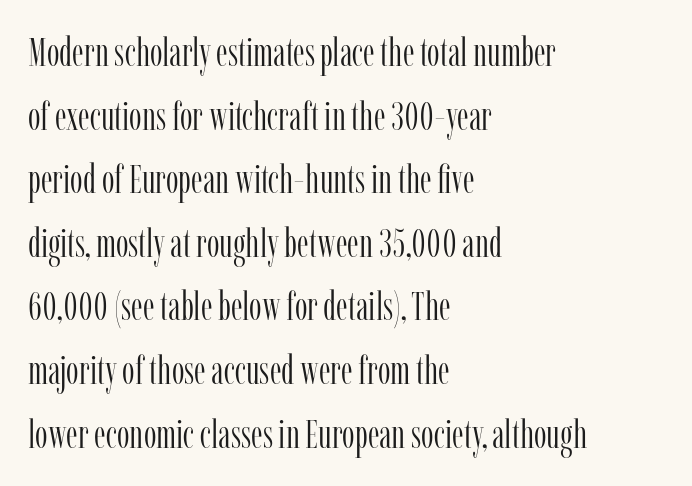
{"serif": "yes", "italic": "no", "bold": "no", "weight": "light", "width": "condensed", "stroke_contrast": "low", "x_height": "medium", "monospaced": "no", "underline": "no", "align": "left", "line_spacing": "normal", "line_spacing_ratio": 1.59, "letter_spacing": "normal", "letter_spacing_em": 0.0, "glyph_px": 40}
